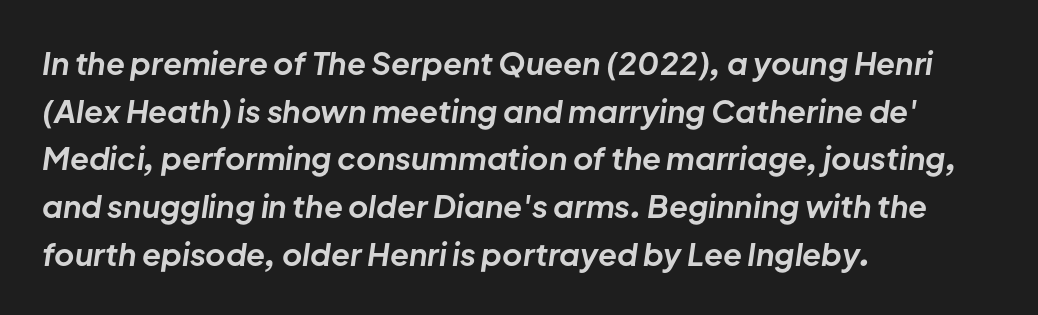
{"italic": "yes", "lean": "right", "slant_degrees": 8, "bold": "yes", "weight": "bold", "width": "normal", "stroke_contrast": "low", "x_height": "medium", "monospaced": "no", "underline": "no", "align": "left", "line_spacing": "normal", "line_spacing_ratio": 1.54, "letter_spacing": "normal", "letter_spacing_em": 0.0, "glyph_px": 31}
